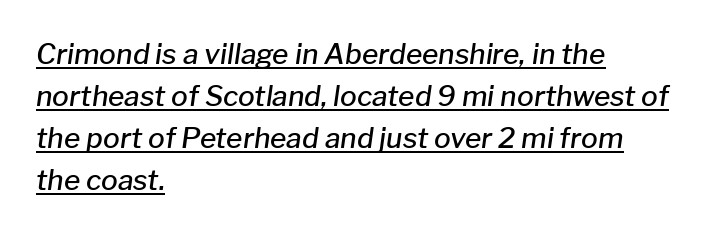
Q: Is the text bold? A: Semi-bold.
Q: Is the text italic (slanted)? A: Yes, it leans right by about 8 degrees.
Q: Is the text underlined? A: Yes.
Q: How is the paragraph aligned? A: Left-aligned.
Q: Is the spacing between letters normal or unusually wide? A: Normal.
Q: Is the spacing between lines tight, normal or loose? A: Normal.
Q: Width (condensed, normal, or wide)? A: Normal.
Q: Stroke contrast? A: Low.
Q: x-height? A: Medium.
Q: Monospaced? A: No.
